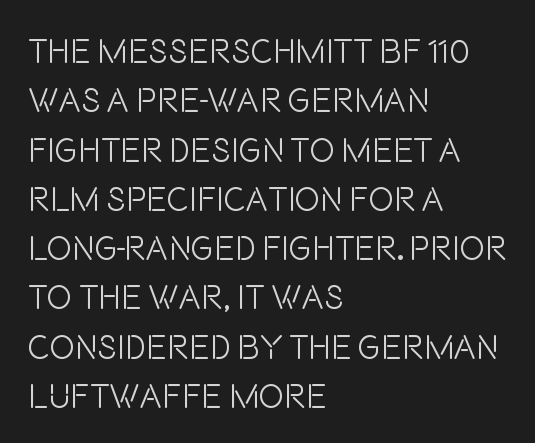
Q: Is the text bold? A: No.
Q: Is the text italic (slanted)? A: No, it is upright.
Q: Is the typeface a serif or a sans-serif typeface? A: Sans-serif.
Q: Is the text underlined? A: No.
Q: How is the paragraph aligned? A: Left-aligned.
Q: Is the spacing between letters normal or unusually wide? A: Normal.
Q: Is the spacing between lines tight, normal or loose? A: Normal.
Q: Width (condensed, normal, or wide)? A: Condensed.
Q: Stroke contrast? A: Low.
Q: x-height? A: Large.
Q: Monospaced? A: No.
